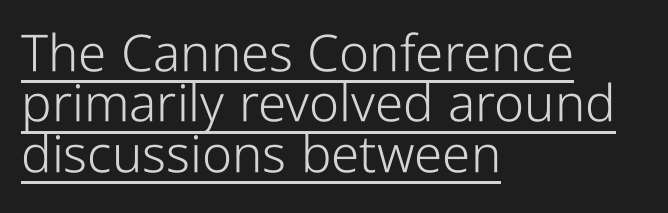
Q: Is the text bold? A: No.
Q: Is the text italic (slanted)? A: No, it is upright.
Q: Is the typeface a serif or a sans-serif typeface? A: Sans-serif.
Q: Is the text underlined? A: Yes.
Q: How is the paragraph aligned? A: Left-aligned.
Q: Is the spacing between letters normal or unusually wide? A: Normal.
Q: Is the spacing between lines tight, normal or loose? A: Tight.
Q: Width (condensed, normal, or wide)? A: Condensed.
Q: Stroke contrast? A: Low.
Q: x-height? A: Medium.
Q: Monospaced? A: No.
